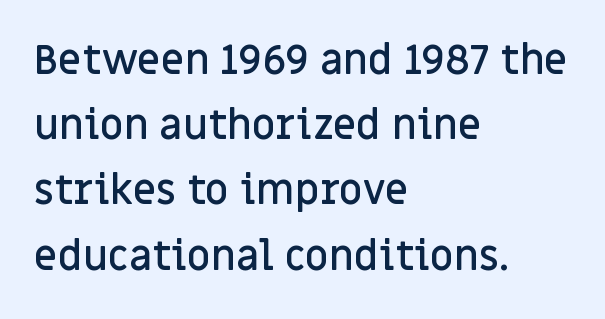
Q: Is the text bold? A: Semi-bold.
Q: Is the text italic (slanted)? A: No, it is upright.
Q: Is the typeface a serif or a sans-serif typeface? A: Sans-serif.
Q: Is the text underlined? A: No.
Q: How is the paragraph aligned? A: Left-aligned.
Q: Is the spacing between letters normal or unusually wide? A: Normal.
Q: Is the spacing between lines tight, normal or loose? A: Normal.
Q: Width (condensed, normal, or wide)? A: Normal.
Q: Stroke contrast? A: Low.
Q: x-height? A: Large.
Q: Monospaced? A: No.
